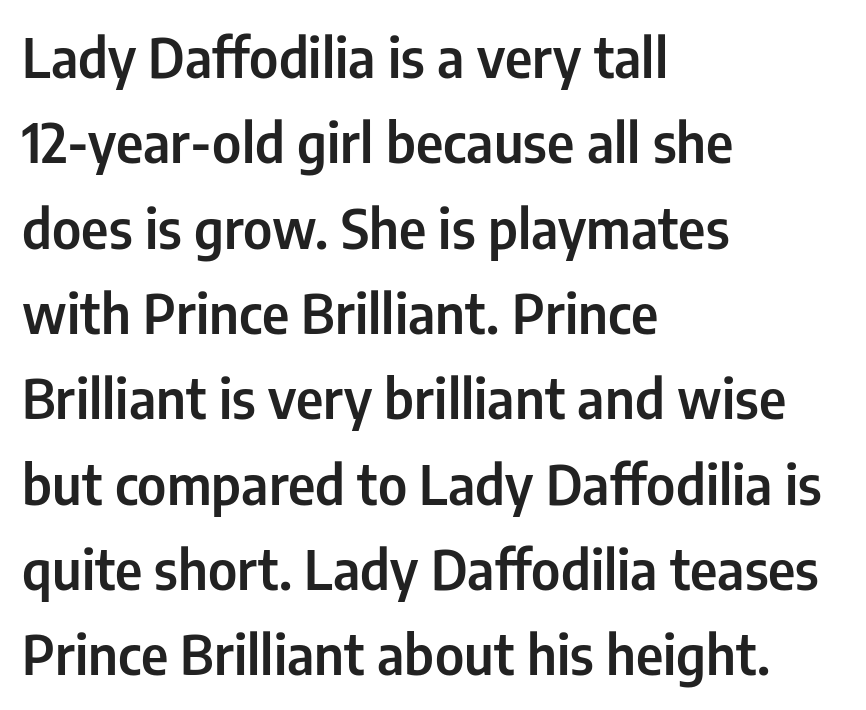
{"serif": "no", "italic": "no", "width": "condensed", "stroke_contrast": "low", "x_height": "medium", "monospaced": "no", "underline": "no", "align": "left", "line_spacing": "normal", "line_spacing_ratio": 1.58, "letter_spacing": "normal", "letter_spacing_em": 0.0, "glyph_px": 54}
